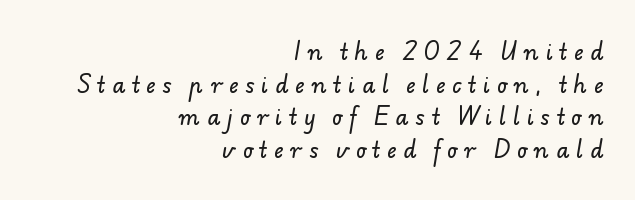
Q: Is the text underlined? A: No.
Q: How is the paragraph aligned? A: Right-aligned.
Q: Is the spacing between letters normal or unusually wide? A: Unusually wide.
Q: Is the spacing between lines tight, normal or loose? A: Normal.
